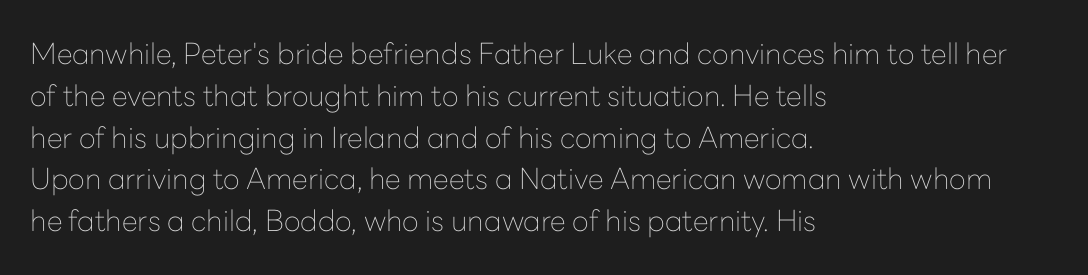
{"serif": "no", "italic": "no", "bold": "no", "weight": "thin", "width": "normal", "stroke_contrast": "low", "x_height": "medium", "monospaced": "no", "underline": "no", "align": "left", "line_spacing": "normal", "line_spacing_ratio": 1.44, "letter_spacing": "normal", "letter_spacing_em": 0.0, "glyph_px": 29}
